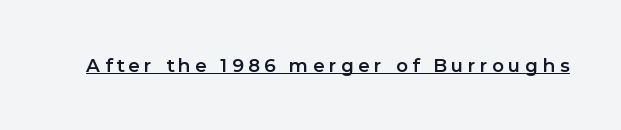
On the weight axis this lands at semibold, roughly 600. If you drew a line through each stem, it would be perfectly vertical. Decoration check: the copy is underlined. Does extra space separate the letters? Yes, quite a lot of it.
